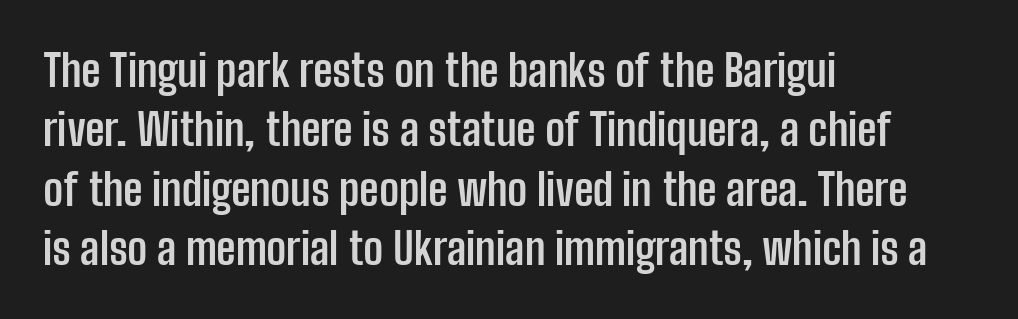
The image shows 44 px semibold, condensed sans-serif type, upright; set left-aligned, normal line spacing (1.35x), normal letter spacing, not underlined; low stroke contrast and a medium x-height.
